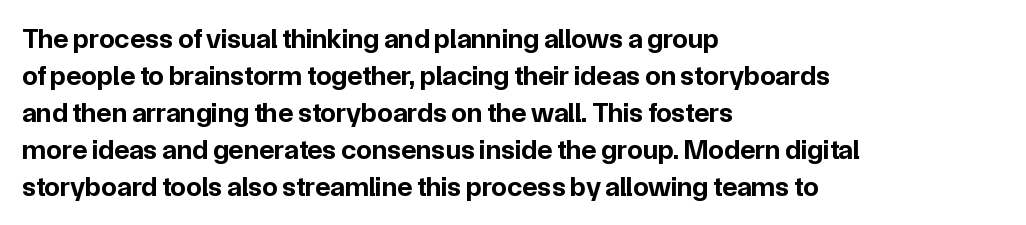
The image shows 28 px bold sans-serif type, upright; set left-aligned, normal line spacing (1.32x), normal letter spacing, not underlined; low stroke contrast and a medium x-height.
